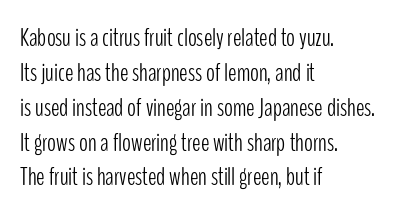
The strip under each line holds only bare page. Short note: letters normally spaced. The axis of the letterforms is exactly vertical. Line spacing here is normal. The rendering anchors every line to the left-hand side.
